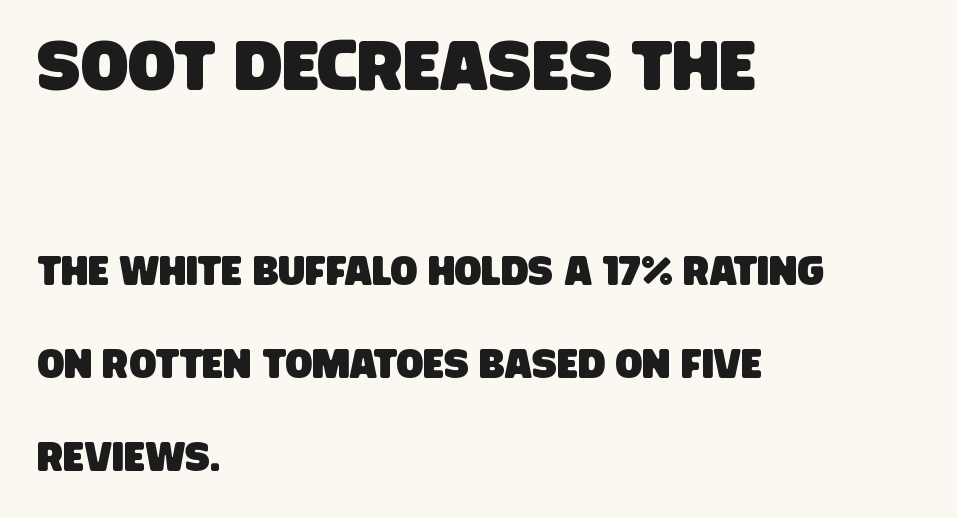
Q: Is the typeface a serif or a sans-serif typeface? A: Sans-serif.
Q: Is the text underlined? A: No.
Q: How is the paragraph aligned? A: Left-aligned.
Q: Is the spacing between letters normal or unusually wide? A: Normal.
Q: Is the spacing between lines tight, normal or loose? A: Loose.
Q: Which block of text is set in a larger size, the first (top) or the second (bottom)? A: The first (top) one.
Q: Width (condensed, normal, or wide)? A: Condensed.
Q: Stroke contrast? A: Low.
Q: x-height? A: Large.
Q: Monospaced? A: No.
